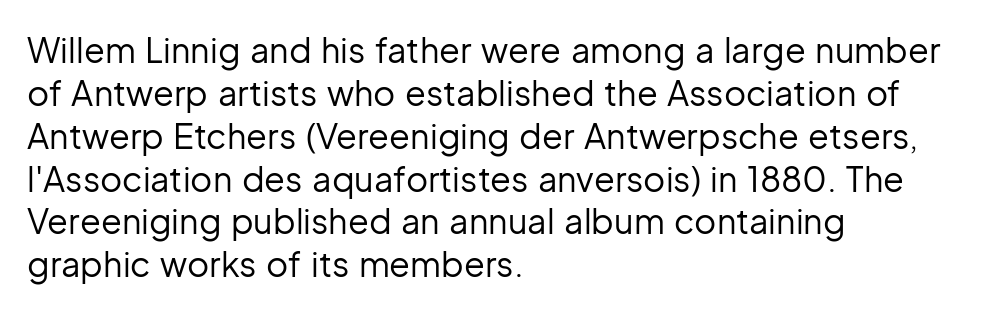
The image shows 34 px regular-weight sans-serif type, upright; set left-aligned, normal line spacing (1.26x), normal letter spacing, not underlined; low stroke contrast and a medium x-height.
